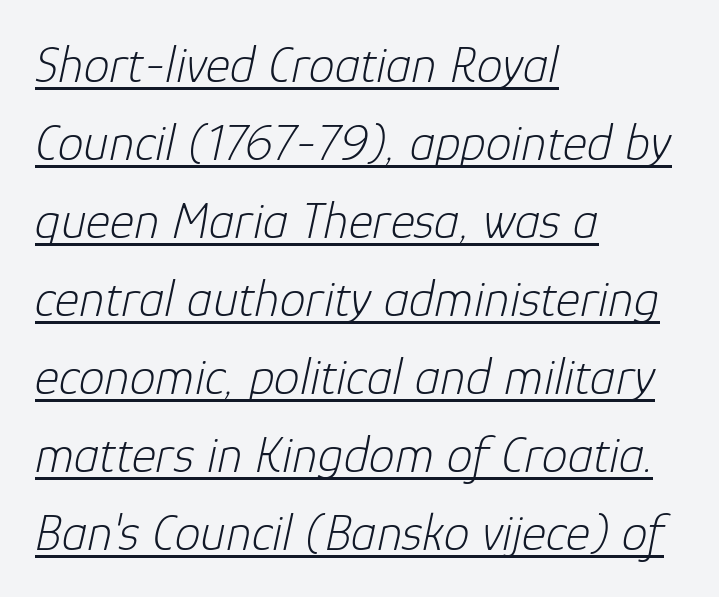
{"italic": "yes", "lean": "right", "slant_degrees": 12, "bold": "no", "weight": "light", "width": "normal", "stroke_contrast": "low", "x_height": "medium", "monospaced": "no", "underline": "yes", "align": "left", "line_spacing": "normal", "line_spacing_ratio": 1.5, "letter_spacing": "normal", "letter_spacing_em": 0.0, "glyph_px": 52}
